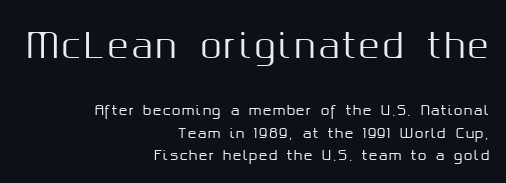
{"serif": "no", "italic": "no", "width": "normal", "stroke_contrast": "medium", "x_height": "medium", "monospaced": "no", "underline": "no", "align": "right", "line_spacing": "normal", "line_spacing_ratio": 1.59, "larger_block": "first", "size_ratio": 2.43, "glyph_px": 34}
